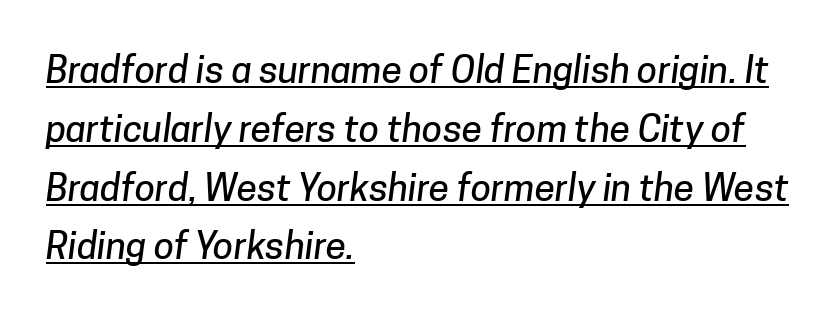
The image shows 37 px sans-serif type; set left-aligned, normal line spacing (1.59x), normal letter spacing, underlined; low stroke contrast and a medium x-height.
